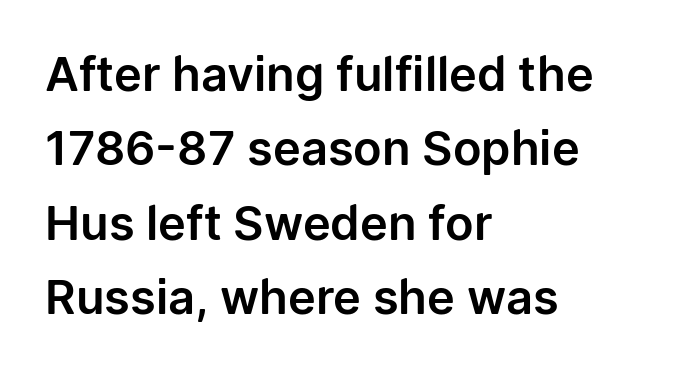
Q: Is the text italic (slanted)? A: No, it is upright.
Q: Is the typeface a serif or a sans-serif typeface? A: Sans-serif.
Q: Is the text underlined? A: No.
Q: How is the paragraph aligned? A: Left-aligned.
Q: Is the spacing between letters normal or unusually wide? A: Normal.
Q: Is the spacing between lines tight, normal or loose? A: Normal.
Q: Width (condensed, normal, or wide)? A: Normal.
Q: Stroke contrast? A: Low.
Q: x-height? A: Medium.
Q: Monospaced? A: No.
